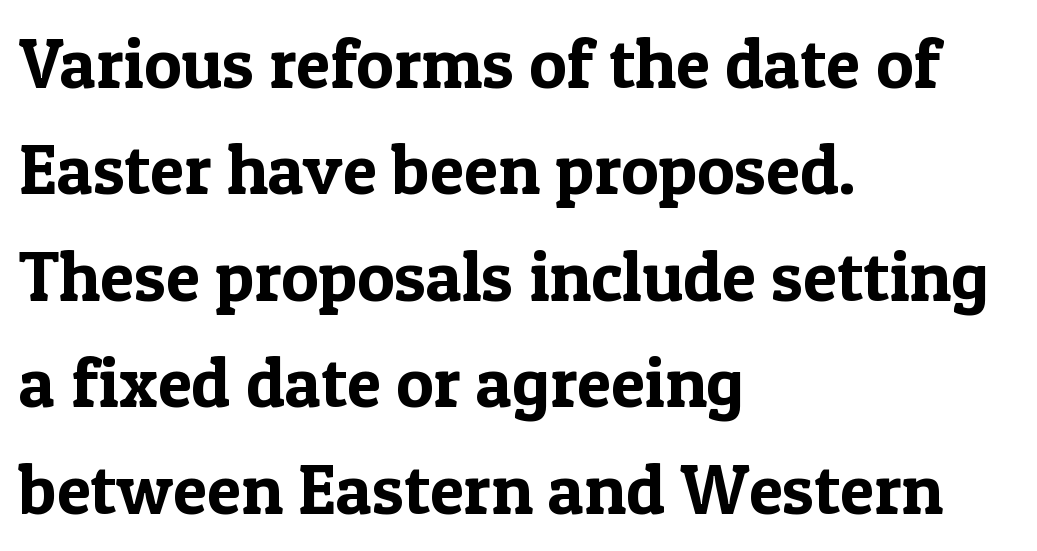
{"serif": "yes", "italic": "no", "width": "normal", "x_height": "medium", "monospaced": "no", "underline": "no", "align": "left", "line_spacing": "normal", "line_spacing_ratio": 1.52, "letter_spacing": "normal", "letter_spacing_em": 0.0, "glyph_px": 70}
